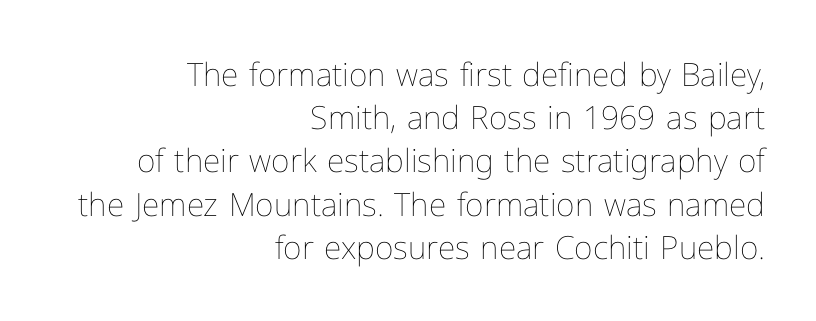
Q: Is the text bold? A: No.
Q: Is the text italic (slanted)? A: No, it is upright.
Q: Is the text underlined? A: No.
Q: How is the paragraph aligned? A: Right-aligned.
Q: Is the spacing between letters normal or unusually wide? A: Normal.
Q: Is the spacing between lines tight, normal or loose? A: Normal.
Q: Width (condensed, normal, or wide)? A: Normal.
Q: Stroke contrast? A: Low.
Q: x-height? A: Medium.
Q: Monospaced? A: No.
